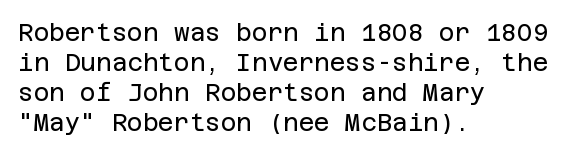
The image shows 24 px text type, upright; set left-aligned, normal line spacing (1.25x), normal letter spacing, not underlined.
